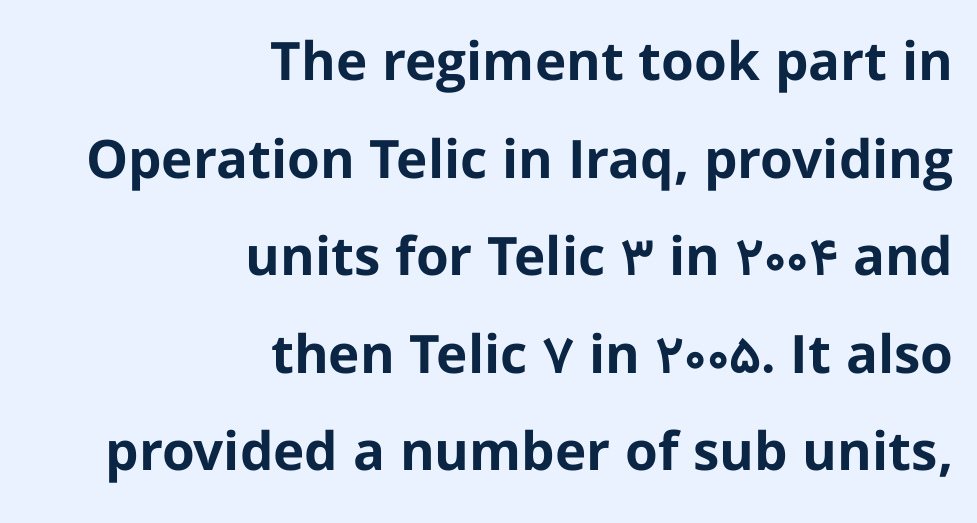
The image shows 53 px bold sans-serif type, upright; set right-aligned, line spacing 1.84x, normal letter spacing, not underlined; low stroke contrast and a medium x-height.
